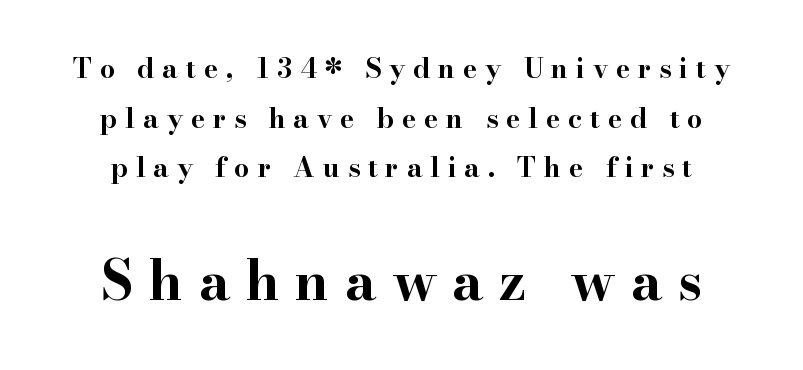
{"serif": "yes", "italic": "no", "bold": "yes", "weight": "bold", "width": "wide", "stroke_contrast": "high", "x_height": "small", "monospaced": "no", "underline": "no", "align": "center", "line_spacing_ratio": 1.84, "letter_spacing": "wide", "letter_spacing_em": 0.29, "larger_block": "second", "size_ratio": 2.0, "glyph_px": 54}
